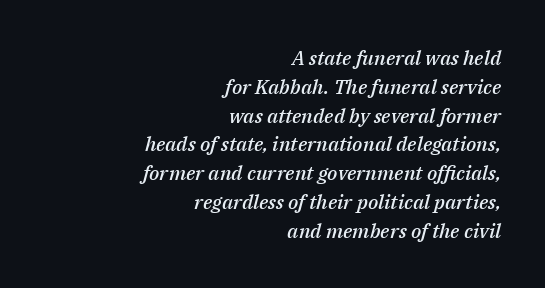
The image shows 20 px text type, italic (leaning right); set right-aligned, normal line spacing (1.44x), normal letter spacing, not underlined.
